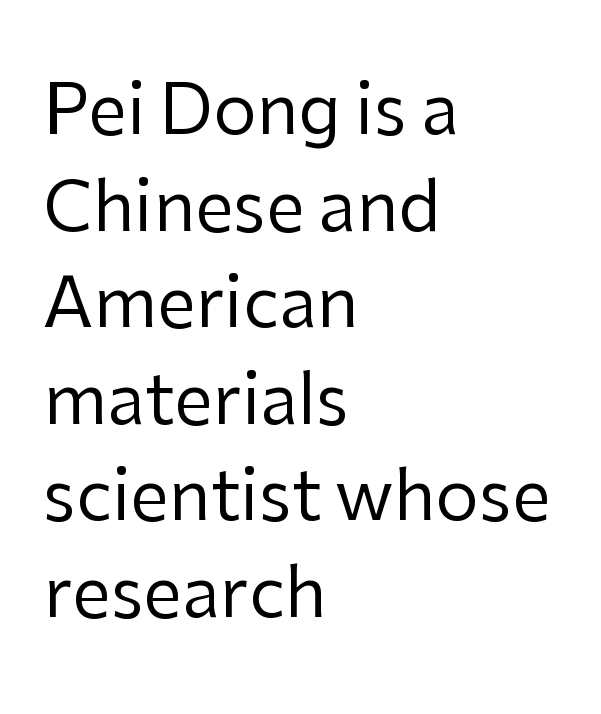
What's the leading like? Ordinary, nothing unusual. The font family rendered here belongs to the sans-serif group. The space beneath each line is pristine and unruled. The characters are drawn with everyday or finer stroke widths. The tracking reads as untouched default to a designer's eye. This sample has the flowing, uneven cadence of proportional lettering.
